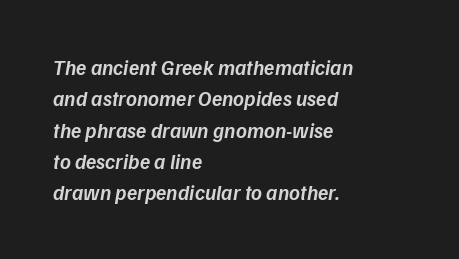
Q: Is the text bold? A: Semi-bold.
Q: Is the text italic (slanted)? A: Yes, it leans right by about 9 degrees.
Q: Is the text underlined? A: No.
Q: How is the paragraph aligned? A: Left-aligned.
Q: Is the spacing between letters normal or unusually wide? A: Normal.
Q: Is the spacing between lines tight, normal or loose? A: Normal.
